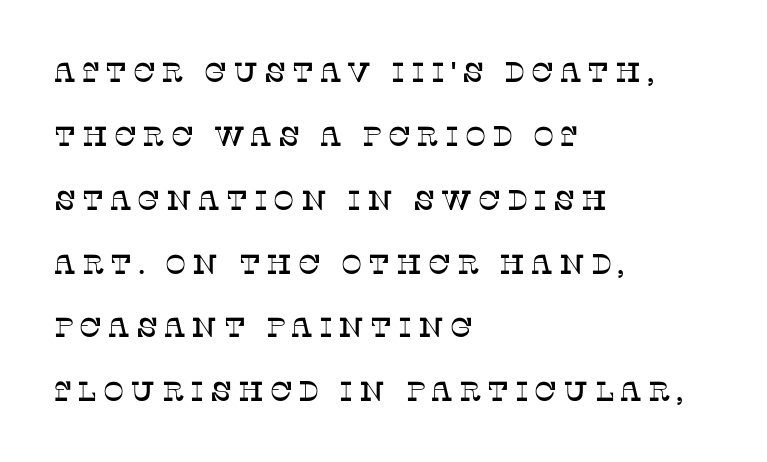
Do the characters align in a grid? No, the font is proportional. A typesetter would call this leading open, well beyond the default. Does the lettering tilt? It doesn't — this is upright. This rendering uses left alignment, leaving the right contour irregular. You could only call the tracking loose — the letters float apart.
